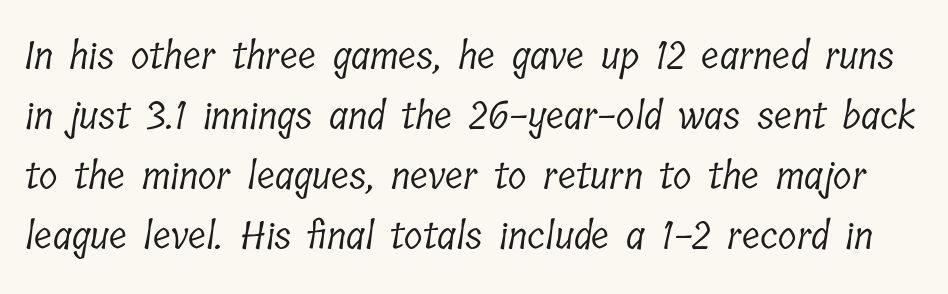
{"serif": "yes", "bold": "no", "weight": "light", "width": "condensed", "stroke_contrast": "low", "x_height": "medium", "monospaced": "no", "underline": "no", "line_spacing": "normal", "line_spacing_ratio": 1.58, "letter_spacing": "normal", "letter_spacing_em": 0.0, "glyph_px": 38}
